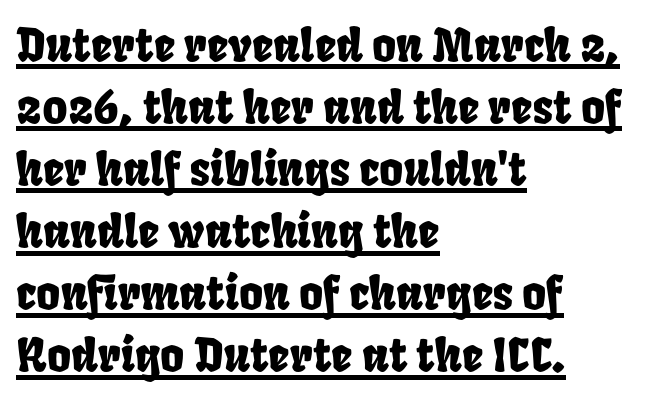
The image shows 46 px condensed type; set left-aligned, normal line spacing (1.35x), normal letter spacing, underlined; low stroke contrast and a large x-height.
